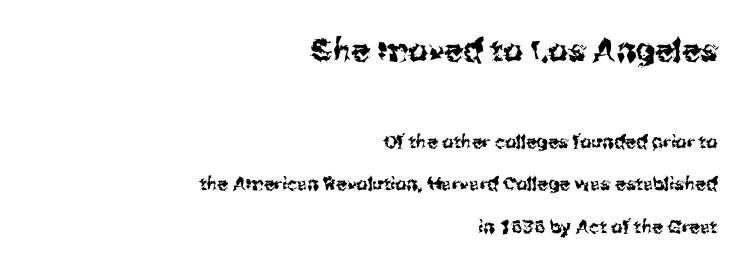
Does extra space separate the letters? No, they use regular spacing. Proportional: the letters do not fall into vertical columns. Leading is clearly above the norm, producing a sparse column. Is there any slant? The stems are plumb.
